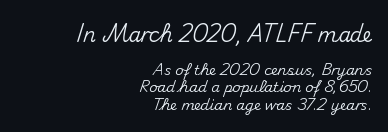
The image shows 20 px text type; set right-aligned, normal line spacing (1.25x), normal letter spacing, not underlined; the first (top) block is 1.43x larger.
